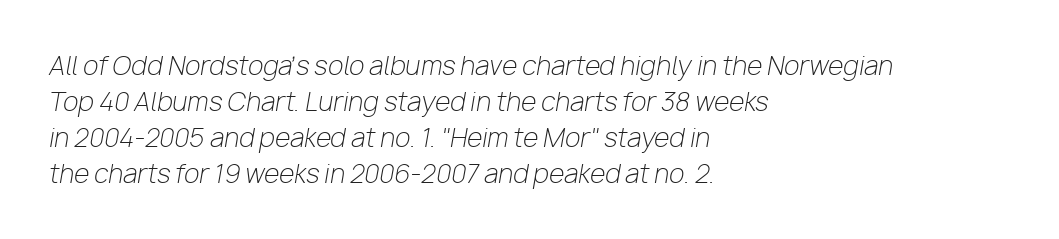
Slanted lettering throughout. A light-to-regular cut is what we see here. One glance says typical: line gaps are just what's usual. This rendering features lettering with no underline. Horizontal alignment here is leftward, the default for most running prose.
